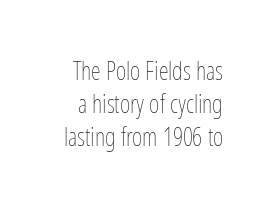
Q: Is the text bold? A: No.
Q: Is the text italic (slanted)? A: No, it is upright.
Q: Is the text underlined? A: No.
Q: Is the spacing between letters normal or unusually wide? A: Normal.
Q: Is the spacing between lines tight, normal or loose? A: Normal.
